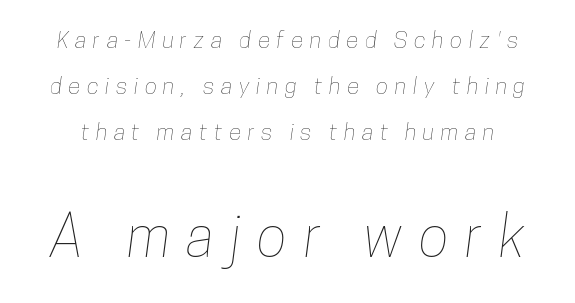
{"width": "condensed", "stroke_contrast": "low", "x_height": "medium", "monospaced": "no", "underline": "no", "line_spacing": "loose", "line_spacing_ratio": 2.01, "letter_spacing": "wide", "letter_spacing_em": 0.29, "larger_block": "second", "size_ratio": 2.48, "glyph_px": 57}
